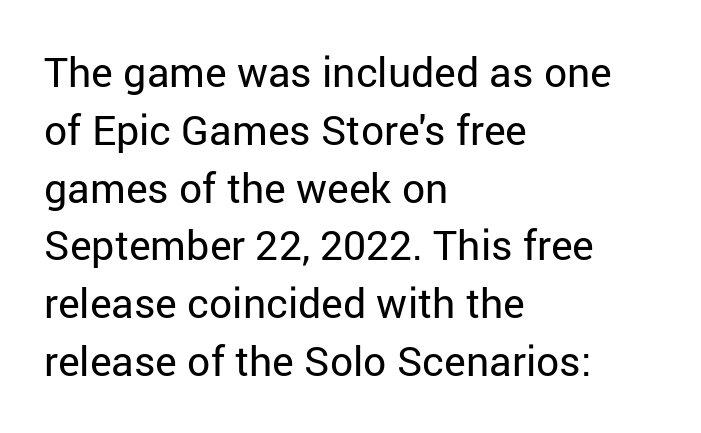
The image shows 41 px regular-weight sans-serif type, upright; set left-aligned, normal line spacing (1.41x), normal letter spacing, not underlined; low stroke contrast and a medium x-height.
